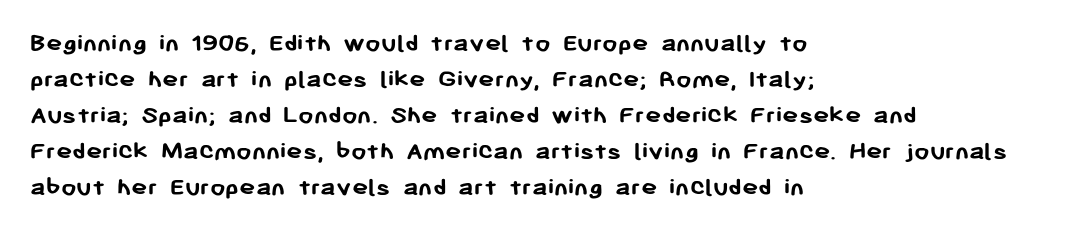
The image shows 27 px bold type, upright; set left-aligned, normal line spacing (1.33x), normal letter spacing, not underlined.
